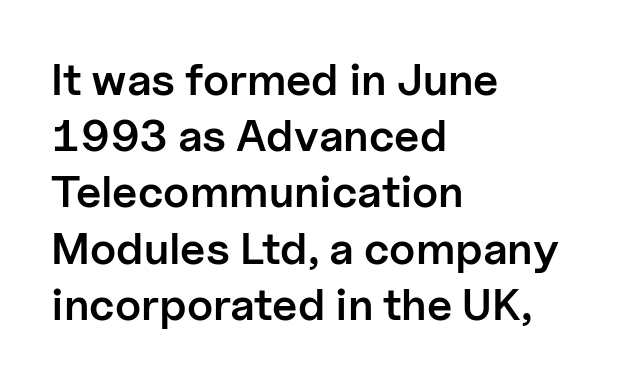
Q: Is the text bold? A: Semi-bold.
Q: Is the text italic (slanted)? A: No, it is upright.
Q: Is the typeface a serif or a sans-serif typeface? A: Sans-serif.
Q: Is the text underlined? A: No.
Q: How is the paragraph aligned? A: Left-aligned.
Q: Is the spacing between letters normal or unusually wide? A: Normal.
Q: Is the spacing between lines tight, normal or loose? A: Normal.
Q: Width (condensed, normal, or wide)? A: Normal.
Q: Stroke contrast? A: Low.
Q: x-height? A: Medium.
Q: Monospaced? A: No.
